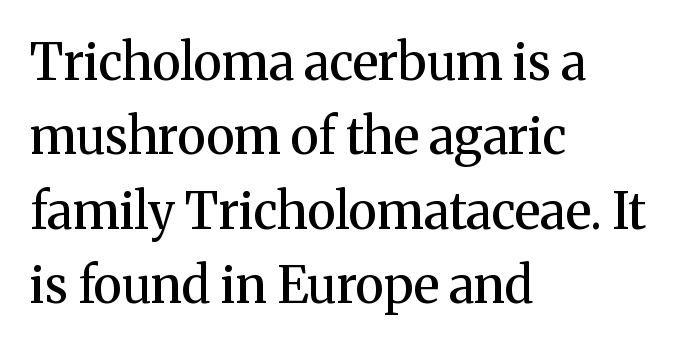
Q: Is the text bold? A: Semi-bold.
Q: Is the text italic (slanted)? A: No, it is upright.
Q: Is the typeface a serif or a sans-serif typeface? A: Serif.
Q: Is the text underlined? A: No.
Q: How is the paragraph aligned? A: Left-aligned.
Q: Is the spacing between letters normal or unusually wide? A: Normal.
Q: Is the spacing between lines tight, normal or loose? A: Normal.
Q: Width (condensed, normal, or wide)? A: Normal.
Q: Stroke contrast? A: Medium.
Q: x-height? A: Medium.
Q: Monospaced? A: No.
